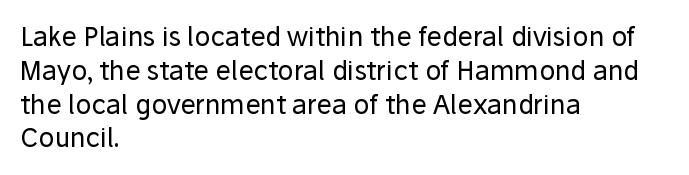
The image shows 26 px text type, upright; set left-aligned, normal line spacing (1.3x), normal letter spacing, not underlined.
